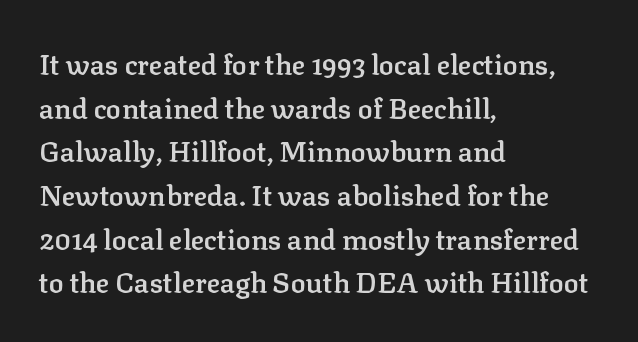
Q: Is the text bold? A: Semi-bold.
Q: Is the text italic (slanted)? A: No, it is upright.
Q: Is the typeface a serif or a sans-serif typeface? A: Serif.
Q: Is the text underlined? A: No.
Q: How is the paragraph aligned? A: Left-aligned.
Q: Is the spacing between letters normal or unusually wide? A: Normal.
Q: Is the spacing between lines tight, normal or loose? A: Normal.
Q: Width (condensed, normal, or wide)? A: Normal.
Q: Stroke contrast? A: Low.
Q: x-height? A: Medium.
Q: Monospaced? A: No.
